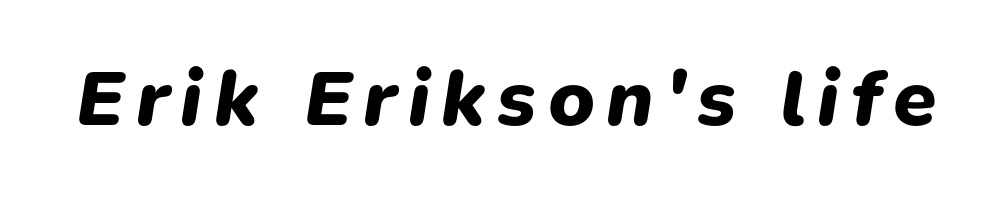
The image shows 79 px heavy type, italic (leaning right); set not underlined; low stroke contrast and a medium x-height.
